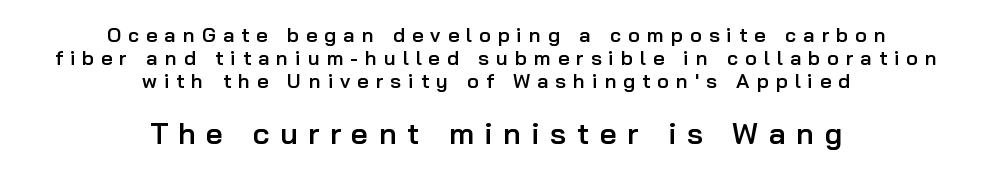
The image shows 30 px semibold sans-serif type, upright; set centered, tight line spacing (1.14x), unusually wide letter spacing (+0.35 em), not underlined; the second (bottom) block is 1.5x larger; low stroke contrast and a medium x-height.
